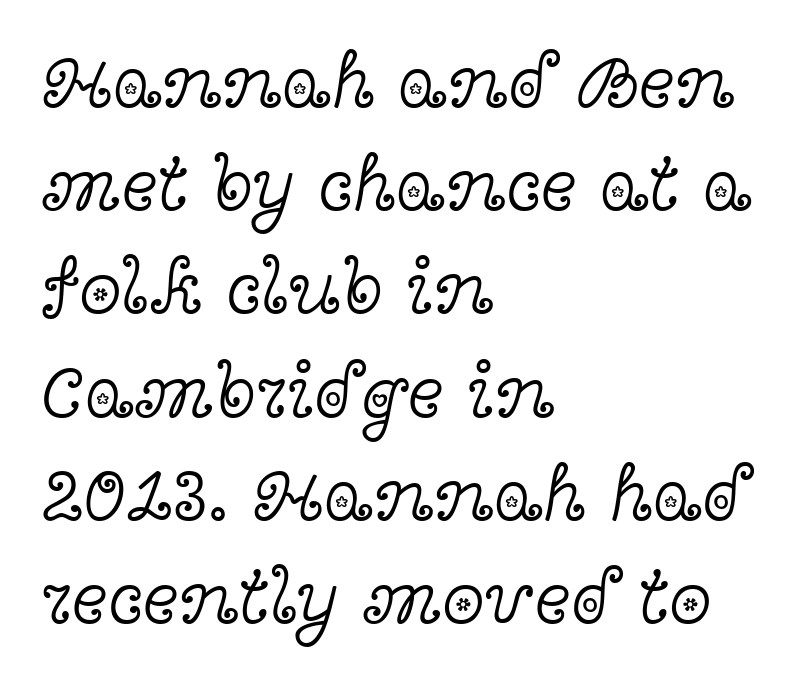
The image shows 77 px light, wide serif type; set left-aligned, normal line spacing (1.34x), normal letter spacing, not underlined; a medium x-height.
